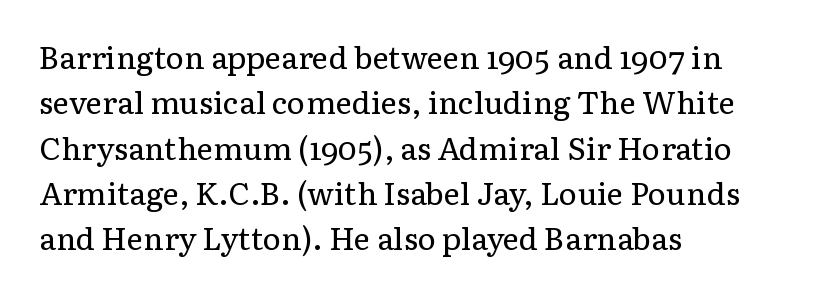
Spacing between characters is what you'd get straight out of the box. Note: serifs present on the glyphs. You could not count columns in this text — the font is proportionally spaced. You can tell it's not italic because the verticals are truly vertical.
